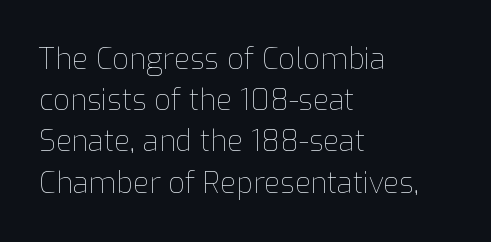
Q: Is the text bold? A: No.
Q: Is the text italic (slanted)? A: No, it is upright.
Q: Is the text underlined? A: No.
Q: How is the paragraph aligned? A: Left-aligned.
Q: Is the spacing between letters normal or unusually wide? A: Normal.
Q: Is the spacing between lines tight, normal or loose? A: Normal.
Q: Width (condensed, normal, or wide)? A: Normal.
Q: Stroke contrast? A: Low.
Q: x-height? A: Medium.
Q: Monospaced? A: No.
